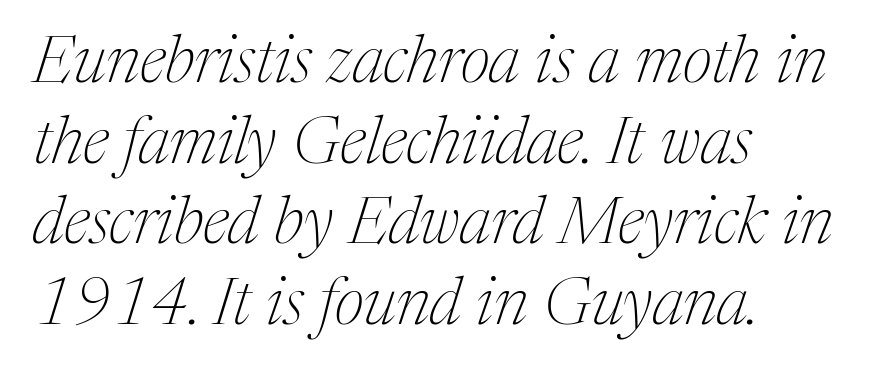
Q: Is the text bold? A: No.
Q: Is the text italic (slanted)? A: Yes, it leans right by about 17 degrees.
Q: Is the typeface a serif or a sans-serif typeface? A: Serif.
Q: Is the text underlined? A: No.
Q: How is the paragraph aligned? A: Left-aligned.
Q: Is the spacing between letters normal or unusually wide? A: Normal.
Q: Width (condensed, normal, or wide)? A: Normal.
Q: Stroke contrast? A: Medium.
Q: x-height? A: Medium.
Q: Monospaced? A: No.
